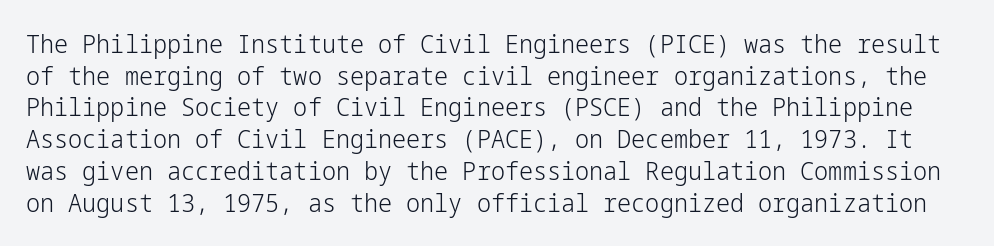
On a weight scale, this lands at 450 or below. The leading is moderate, giving the passage an even texture. Characters remain perfectly vertical along every line. The passage shown is not underscored anywhere. You could call the tracking neutral — neither tight nor loose.
